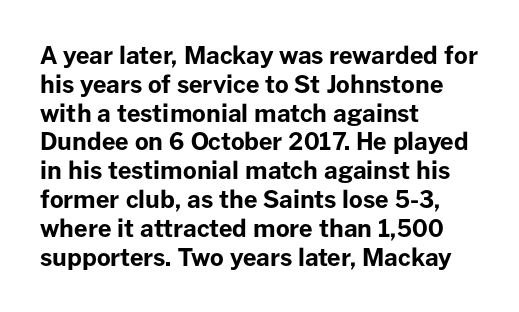
The image shows 24 px bold type, upright; set left-aligned, line spacing 1.2x, normal letter spacing, not underlined.
